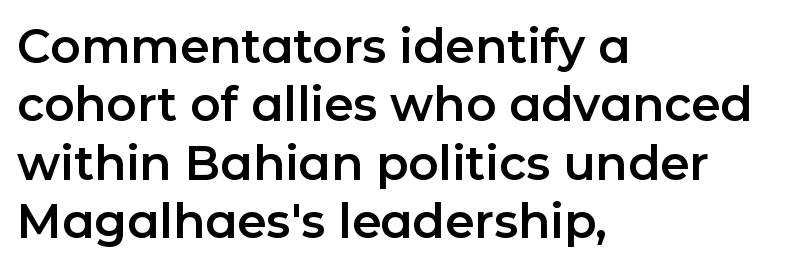
Q: Is the text italic (slanted)? A: No, it is upright.
Q: Is the typeface a serif or a sans-serif typeface? A: Sans-serif.
Q: Is the text underlined? A: No.
Q: How is the paragraph aligned? A: Left-aligned.
Q: Is the spacing between letters normal or unusually wide? A: Normal.
Q: Width (condensed, normal, or wide)? A: Normal.
Q: Stroke contrast? A: Low.
Q: x-height? A: Medium.
Q: Monospaced? A: No.
